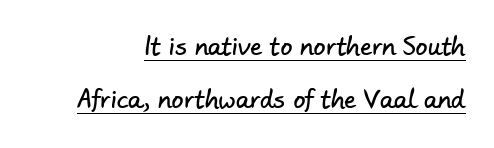
Q: Is the text underlined? A: Yes.
Q: Is the spacing between letters normal or unusually wide? A: Normal.
Q: Is the spacing between lines tight, normal or loose? A: Loose.
